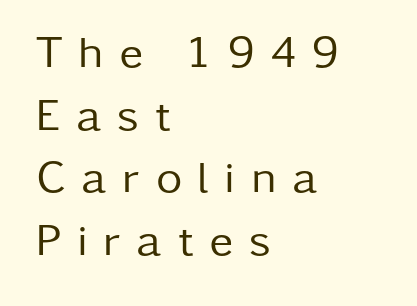
{"serif": "no", "italic": "no", "bold": "no", "weight": "regular", "width": "normal", "stroke_contrast": "low", "x_height": "medium", "monospaced": "no", "underline": "no", "align": "left", "line_spacing": "normal", "line_spacing_ratio": 1.39, "letter_spacing": "wide", "letter_spacing_em": 0.35, "glyph_px": 45}
